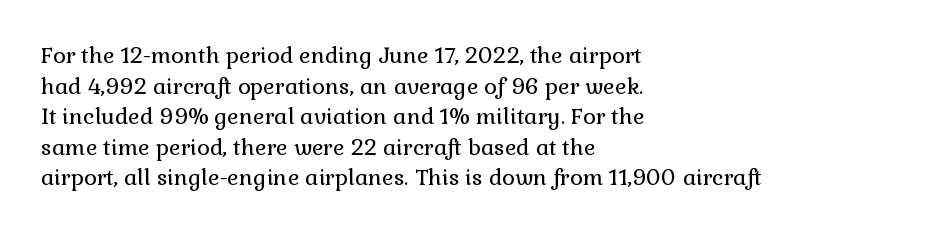
{"italic": "no", "bold": "no", "underline": "no", "align": "left", "line_spacing": "normal", "line_spacing_ratio": 1.39, "letter_spacing": "normal", "letter_spacing_em": 0.0, "glyph_px": 22}
